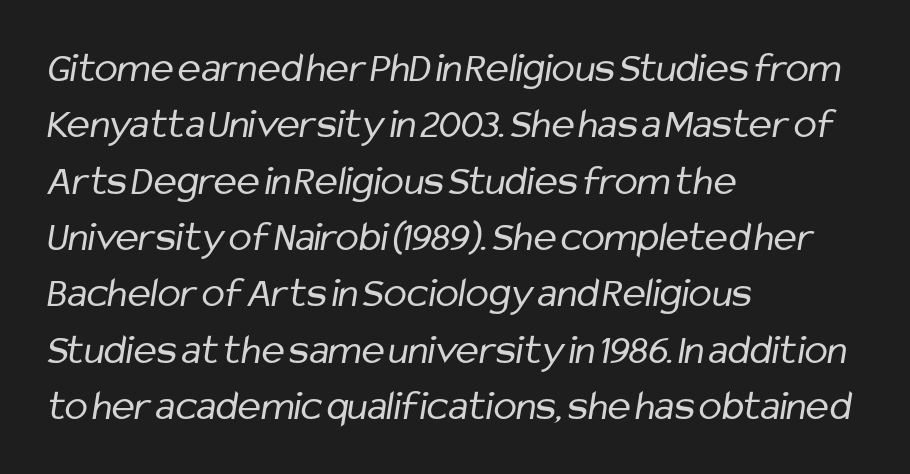
The image shows 43 px regular-weight, condensed sans-serif type; set left-aligned, normal line spacing (1.31x), normal letter spacing, not underlined; low stroke contrast and a medium x-height.
